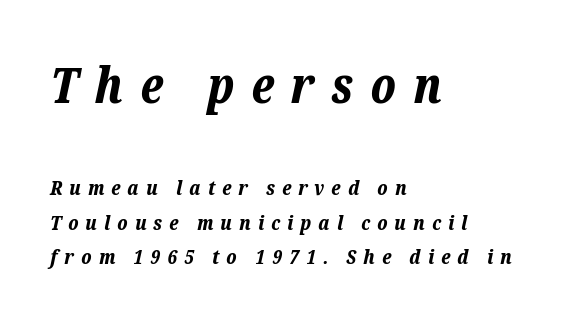
These lines are set flush left with a ragged right edge. What weight is shown? A full bold with thick strokes. You could not count columns in this text — the font is proportionally spaced. A clean baseline with only descenders dipping below it.
